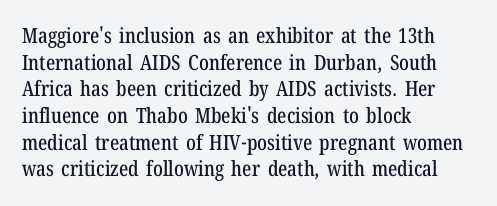
{"italic": "no", "underline": "no", "align": "left", "line_spacing": "normal", "line_spacing_ratio": 1.27, "letter_spacing": "normal", "letter_spacing_em": 0.0, "glyph_px": 21}
